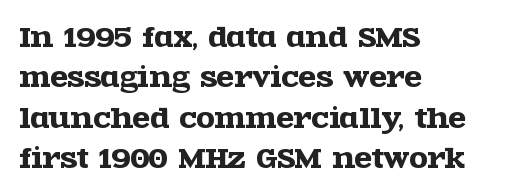
The image shows 26 px text type, upright; set left-aligned, normal line spacing (1.55x), normal letter spacing, not underlined.
